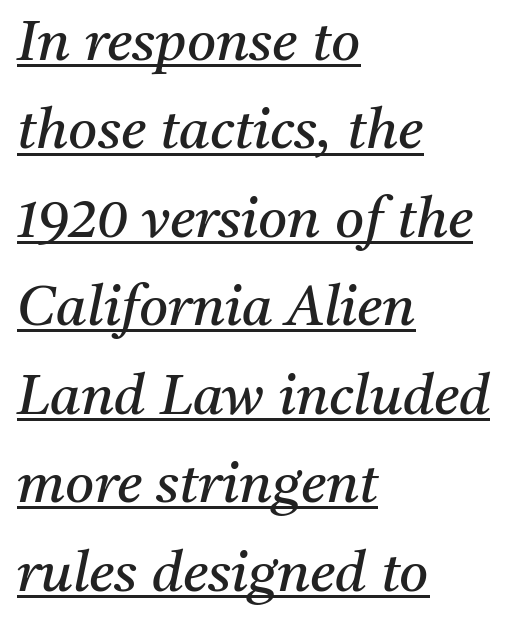
Proportional: the letters do not fall into vertical columns. Look at the tracking — it's just the regular setting, nothing added. Observe the serifs anchoring each vertical stroke in this sample. The strokes carry an ordinary text weight at most.
